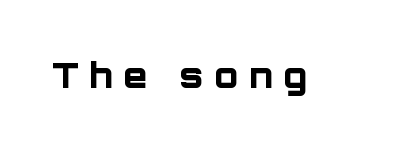
Q: Is the text bold? A: Yes.
Q: Is the text italic (slanted)? A: No, it is upright.
Q: Is the typeface a serif or a sans-serif typeface? A: Sans-serif.
Q: Is the text underlined? A: No.
Q: Is the spacing between letters normal or unusually wide? A: Unusually wide.
Q: Width (condensed, normal, or wide)? A: Normal.
Q: Stroke contrast? A: Low.
Q: x-height? A: Large.
Q: Monospaced? A: No.
